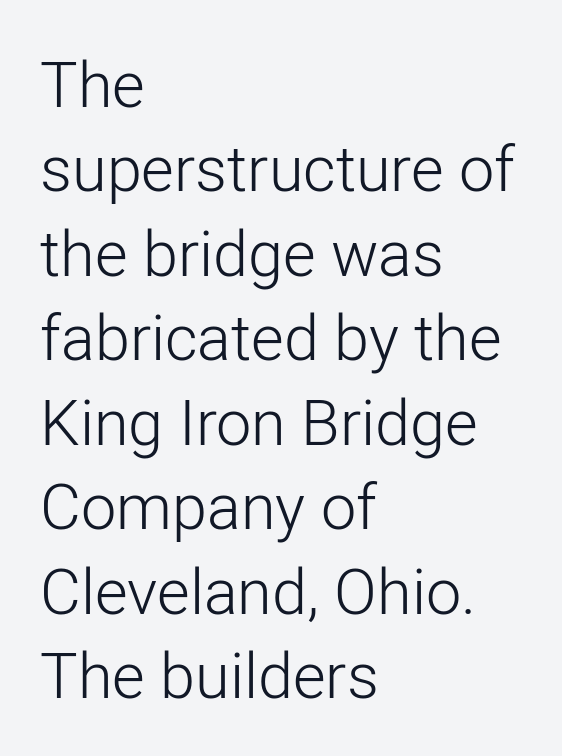
Posture: straight, roman, zero tilt. Ink coverage per letter is moderate at most. The baseline area is clear. Tracking here is standard; glyphs follow each other at the usual distance. A normal amount of white space separates one row of letters from the next.
